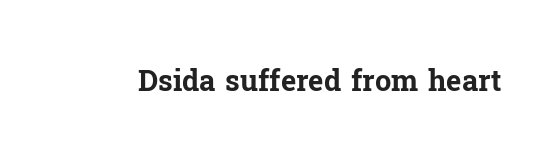
Think of a printed novel: that variable character pitch is what you see here. You can tell from the footed stems that serif type was used. What weight is shown? A full bold with thick strokes. Unmarked baselines from the first word to the last. Ordinary non-slanted type is in use. There is no visible air inserted between adjacent glyphs.
